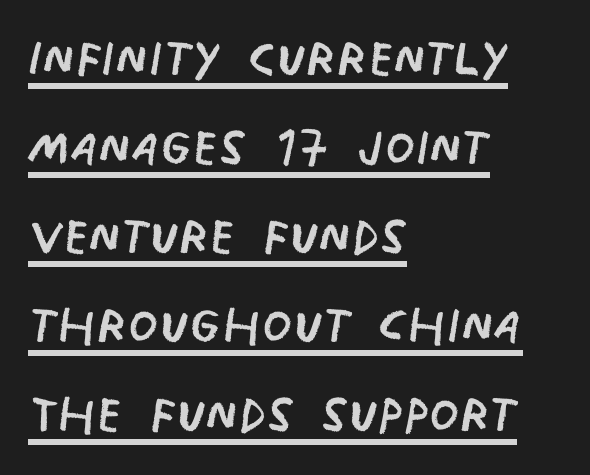
Q: Is the text bold? A: No.
Q: Is the typeface a serif or a sans-serif typeface? A: Sans-serif.
Q: Is the text underlined? A: Yes.
Q: How is the paragraph aligned? A: Left-aligned.
Q: Is the spacing between letters normal or unusually wide? A: Normal.
Q: Is the spacing between lines tight, normal or loose? A: Normal.
Q: Width (condensed, normal, or wide)? A: Condensed.
Q: Stroke contrast? A: Low.
Q: x-height? A: Large.
Q: Monospaced? A: No.
